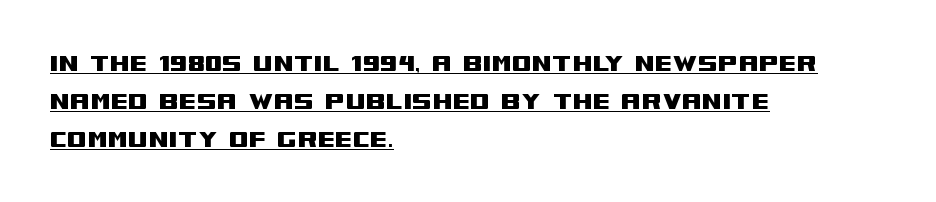
Q: Is the text italic (slanted)? A: No, it is upright.
Q: Is the typeface a serif or a sans-serif typeface? A: Sans-serif.
Q: Is the text underlined? A: Yes.
Q: How is the paragraph aligned? A: Left-aligned.
Q: Is the spacing between letters normal or unusually wide? A: Normal.
Q: Is the spacing between lines tight, normal or loose? A: Normal.
Q: Width (condensed, normal, or wide)? A: Wide.
Q: Stroke contrast? A: Medium.
Q: x-height? A: Large.
Q: Monospaced? A: No.
